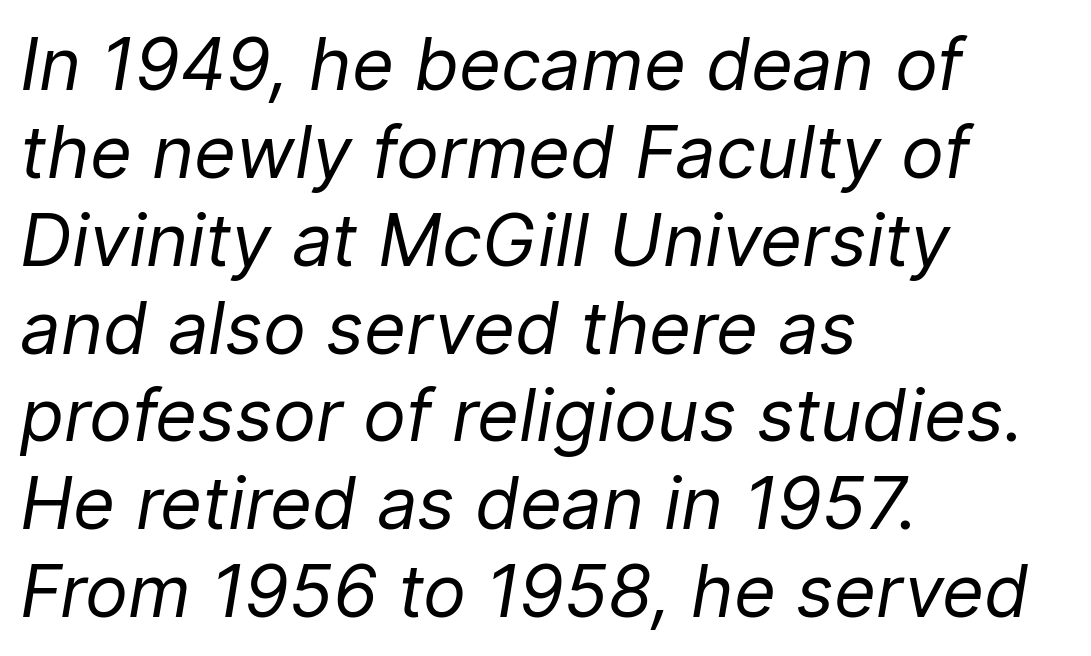
{"italic": "yes", "lean": "right", "slant_degrees": 9, "bold": "no", "weight": "regular", "width": "normal", "stroke_contrast": "low", "x_height": "medium", "monospaced": "no", "underline": "no", "align": "left", "line_spacing_ratio": 1.22, "letter_spacing": "normal", "letter_spacing_em": 0.0, "glyph_px": 72}
